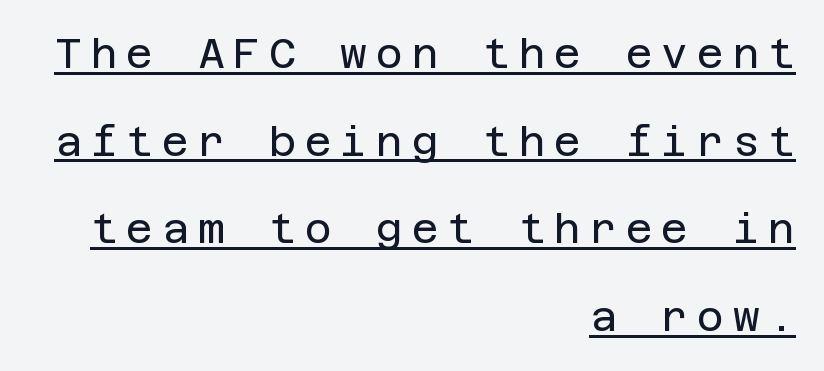
Heaviness? Minimal to ordinary, like unemphasized prose. The space between consecutive lines is lavish. Notice how the passage keeps a crisp vertical edge on the right only. Spacing between characters has been opened up far beyond the box default. Is there any slant? The stems are plumb. Somebody hit Ctrl+U on this one — the words are underlined.
